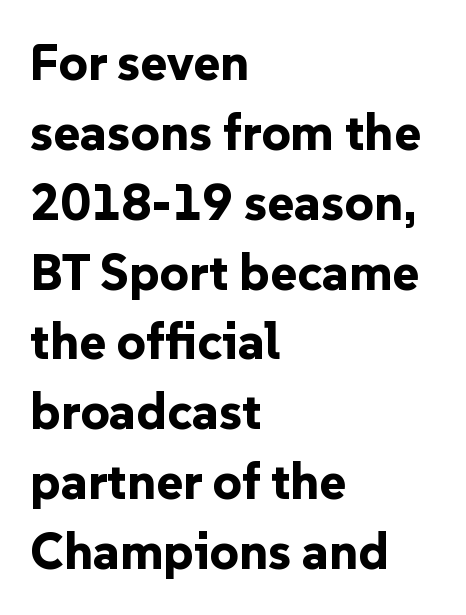
Q: Is the text bold? A: Yes.
Q: Is the text italic (slanted)? A: No, it is upright.
Q: Is the typeface a serif or a sans-serif typeface? A: Sans-serif.
Q: Is the text underlined? A: No.
Q: How is the paragraph aligned? A: Left-aligned.
Q: Is the spacing between letters normal or unusually wide? A: Normal.
Q: Is the spacing between lines tight, normal or loose? A: Normal.
Q: Width (condensed, normal, or wide)? A: Normal.
Q: Stroke contrast? A: Low.
Q: x-height? A: Medium.
Q: Monospaced? A: No.
